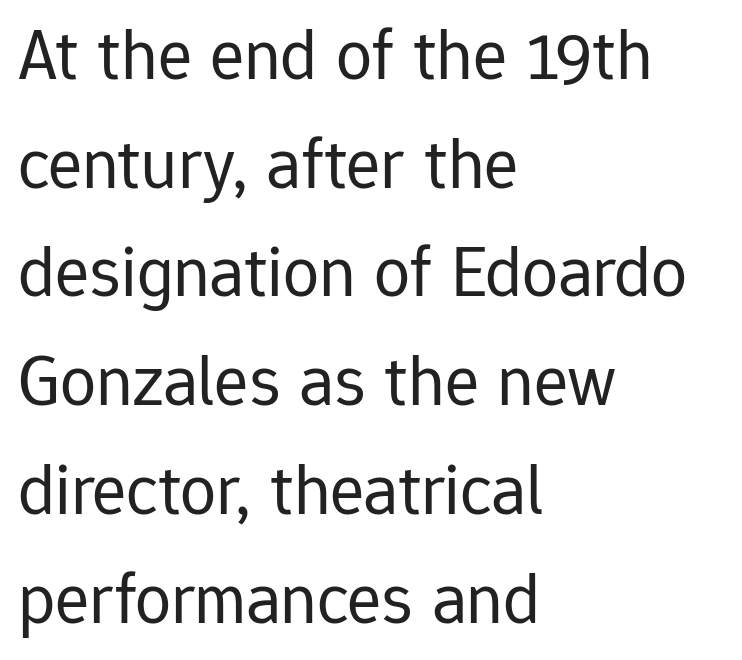
Students, note that the glyphs here touch the page at normal intervals. Stems here are at most as thick as an everyday book face. Character widths vary here, with narrow letters taking less room than wide ones. Rule under the text: the space is simply empty. Rows of type keep a routine distance in the vertical direction. Notice how the stems are strictly vertical — no italics here.
